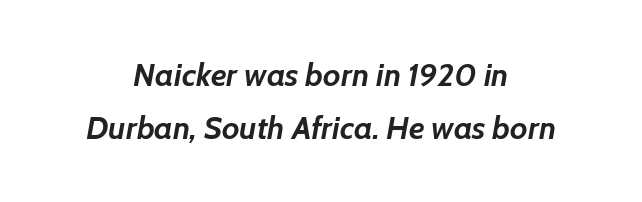
{"italic": "yes", "lean": "right", "slant_degrees": 7, "bold": "yes", "weight": "semibold", "width": "normal", "stroke_contrast": "low", "x_height": "medium", "monospaced": "no", "underline": "no", "align": "center", "line_spacing": "normal", "line_spacing_ratio": 1.65, "letter_spacing": "normal", "letter_spacing_em": 0.0, "glyph_px": 32}
